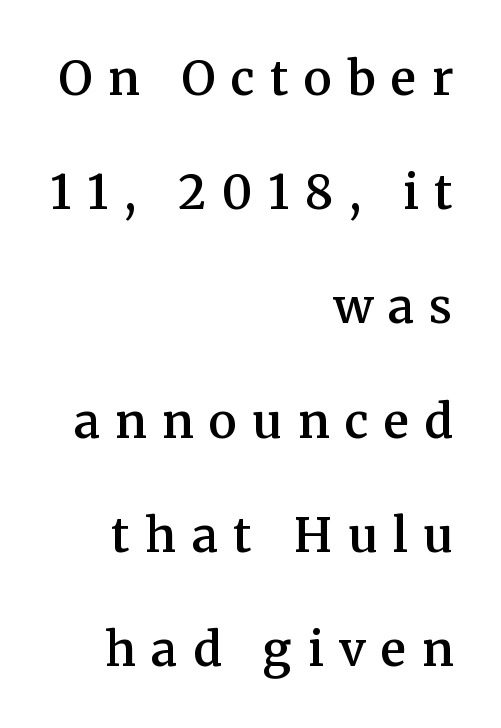
{"serif": "yes", "italic": "no", "bold": "semi", "weight": "semibold", "width": "normal", "stroke_contrast": "medium", "x_height": "medium", "monospaced": "no", "underline": "no", "align": "right", "line_spacing": "loose", "line_spacing_ratio": 2.43, "letter_spacing": "wide", "letter_spacing_em": 0.33, "glyph_px": 47}
